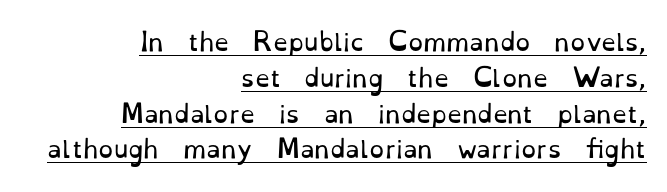
{"italic": "no", "bold": "no", "underline": "yes", "align": "right", "line_spacing": "normal", "line_spacing_ratio": 1.49, "letter_spacing": "normal", "letter_spacing_em": 0.0, "glyph_px": 24}
